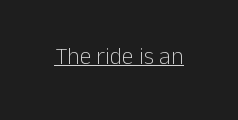
The image shows 24 px text type, upright; set normal letter spacing, underlined.
